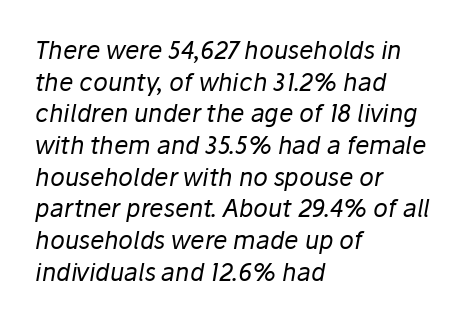
The image shows 24 px text type, italic (leaning right); set left-aligned, normal line spacing (1.32x), normal letter spacing, not underlined.
